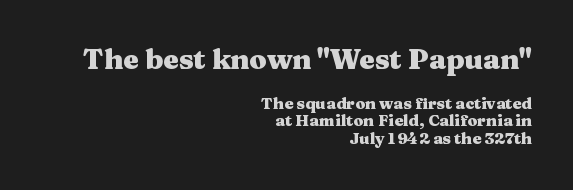
The image shows 28 px heavy, wide serif type, upright; set right-aligned, tight line spacing (1.07x), normal letter spacing, not underlined; the first (top) block is 1.75x larger; medium stroke contrast and a medium x-height.
